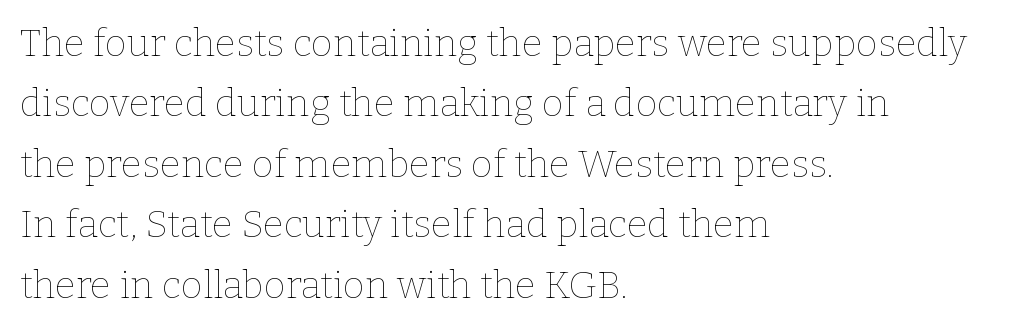
Q: Is the text bold? A: No.
Q: Is the text italic (slanted)? A: No, it is upright.
Q: Is the text underlined? A: No.
Q: How is the paragraph aligned? A: Left-aligned.
Q: Is the spacing between letters normal or unusually wide? A: Normal.
Q: Is the spacing between lines tight, normal or loose? A: Normal.
Q: Width (condensed, normal, or wide)? A: Normal.
Q: Stroke contrast? A: Low.
Q: x-height? A: Medium.
Q: Monospaced? A: No.
